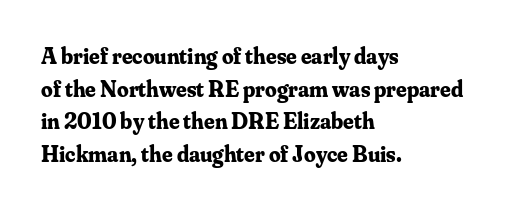
The image shows 23 px bold type, upright; set left-aligned, normal line spacing (1.42x), normal letter spacing, not underlined.
